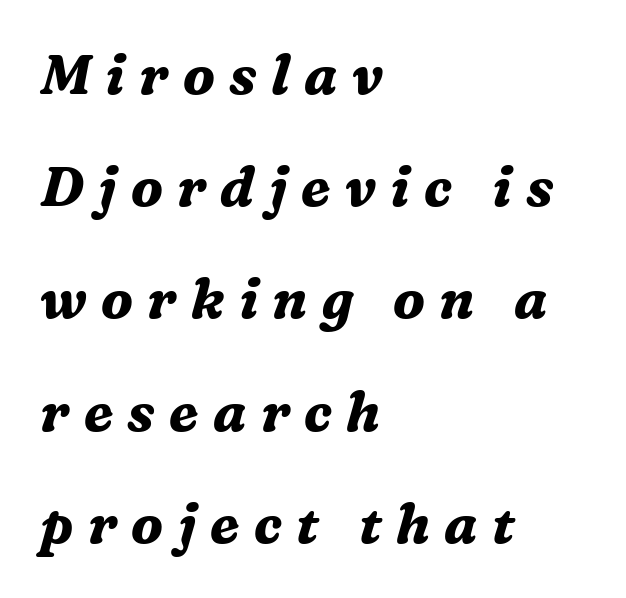
The image shows 55 px bold serif type, italic (leaning right); set left-aligned, loose line spacing (2.04x), unusually wide letter spacing (+0.26 em), not underlined; medium stroke contrast and a medium x-height.
